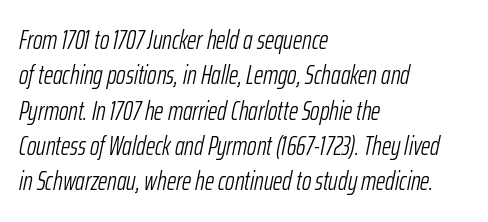
The image shows 26 px text type, italic (leaning right); set left-aligned, normal line spacing (1.36x), normal letter spacing, not underlined.
